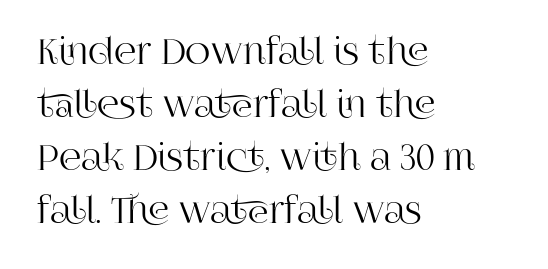
Q: Is the text italic (slanted)? A: No, it is upright.
Q: Is the typeface a serif or a sans-serif typeface? A: Serif.
Q: Is the text underlined? A: No.
Q: How is the paragraph aligned? A: Left-aligned.
Q: Is the spacing between letters normal or unusually wide? A: Normal.
Q: Is the spacing between lines tight, normal or loose? A: Normal.
Q: Width (condensed, normal, or wide)? A: Normal.
Q: Stroke contrast? A: High.
Q: x-height? A: Large.
Q: Monospaced? A: No.
